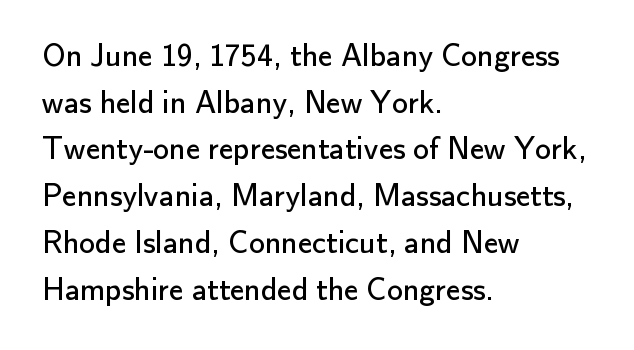
Q: Is the text bold? A: No.
Q: Is the text italic (slanted)? A: No, it is upright.
Q: Is the typeface a serif or a sans-serif typeface? A: Sans-serif.
Q: Is the text underlined? A: No.
Q: How is the paragraph aligned? A: Left-aligned.
Q: Is the spacing between letters normal or unusually wide? A: Normal.
Q: Is the spacing between lines tight, normal or loose? A: Normal.
Q: Width (condensed, normal, or wide)? A: Normal.
Q: Stroke contrast? A: Low.
Q: x-height? A: Small.
Q: Monospaced? A: No.
